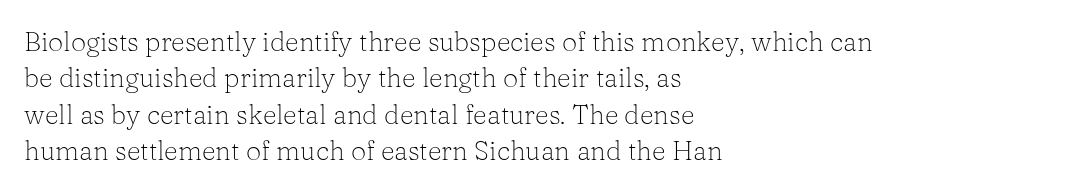
{"italic": "no", "bold": "no", "underline": "no", "align": "left", "line_spacing": "normal", "line_spacing_ratio": 1.35, "letter_spacing": "normal", "letter_spacing_em": 0.0, "glyph_px": 27}
